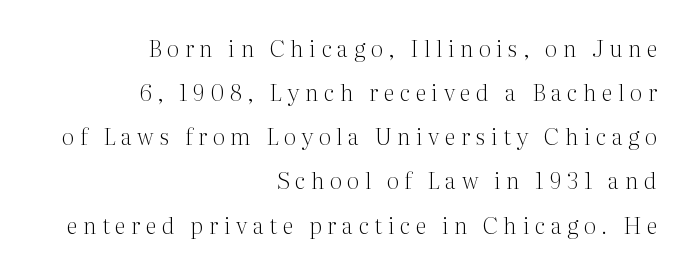
This is not heavy type; no bold has been used. If you drew a line through each stem, it would be perfectly vertical. Regarding leading, the lines here are spaced well apart. Clear beneath every line of the passage. In CSS terms this would be text-align: right.
